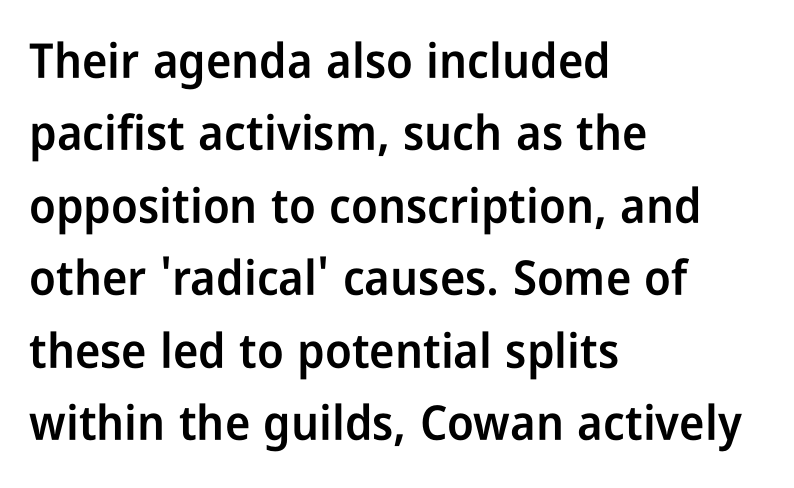
The image shows 48 px semibold, condensed sans-serif type, upright; set left-aligned, normal line spacing (1.51x), normal letter spacing, not underlined; low stroke contrast and a medium x-height.
